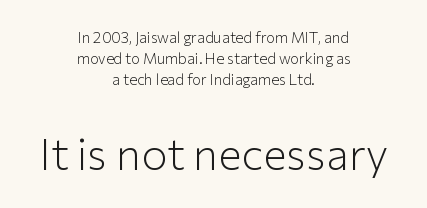
{"serif": "no", "italic": "no", "bold": "no", "weight": "light", "width": "normal", "stroke_contrast": "low", "x_height": "medium", "monospaced": "no", "underline": "no", "align": "center", "line_spacing": "normal", "line_spacing_ratio": 1.4, "letter_spacing": "normal", "letter_spacing_em": 0.0, "larger_block": "second", "size_ratio": 2.93, "glyph_px": 44}
